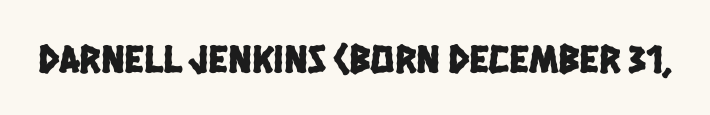
The image shows 40 px condensed sans-serif type; set normal letter spacing, not underlined; low stroke contrast and a large x-height.
